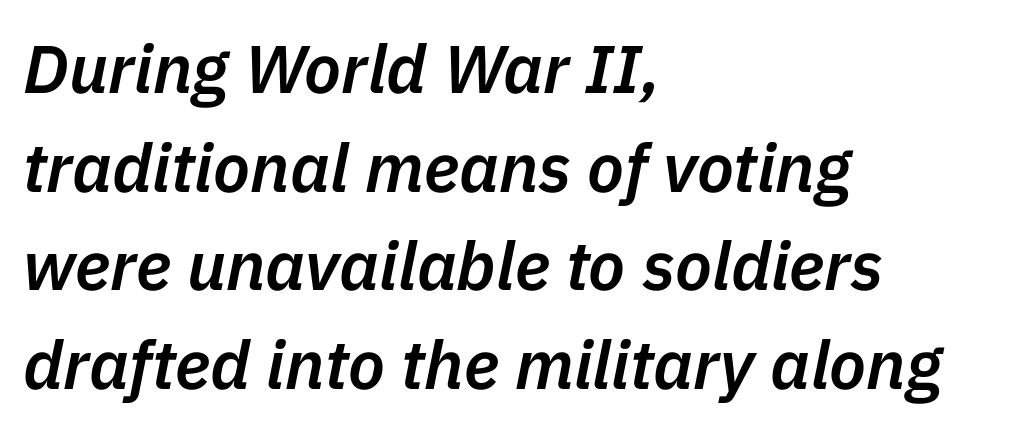
Here the designer chose a conventional face with non-uniform glyph widths. When letters slant like this, we call the style italic. Caption: semibold face, moderately heavy strokes. Short note: letters normally spaced.
